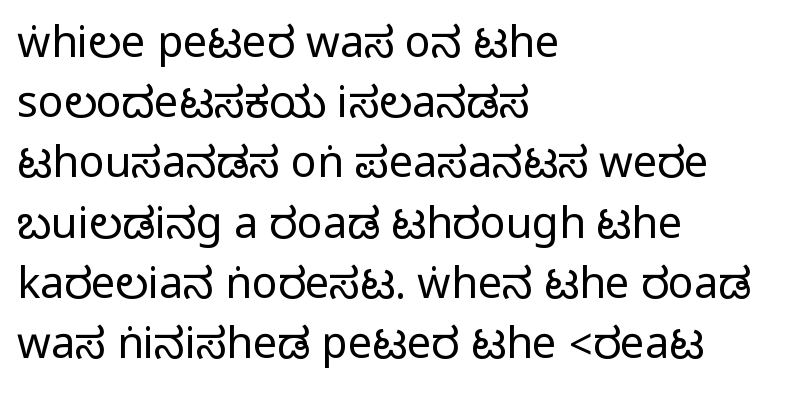
{"serif": "no", "italic": "no", "width": "condensed", "stroke_contrast": "medium", "monospaced": "no", "underline": "no", "align": "left", "line_spacing": "normal", "line_spacing_ratio": 1.4, "letter_spacing": "normal", "letter_spacing_em": 0.0, "glyph_px": 43}
